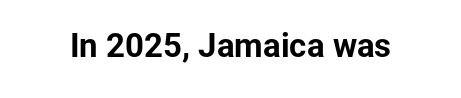
{"serif": "no", "italic": "no", "bold": "yes", "weight": "bold", "width": "normal", "stroke_contrast": "low", "x_height": "medium", "monospaced": "no", "underline": "no", "letter_spacing": "normal", "letter_spacing_em": 0.0, "glyph_px": 33}
